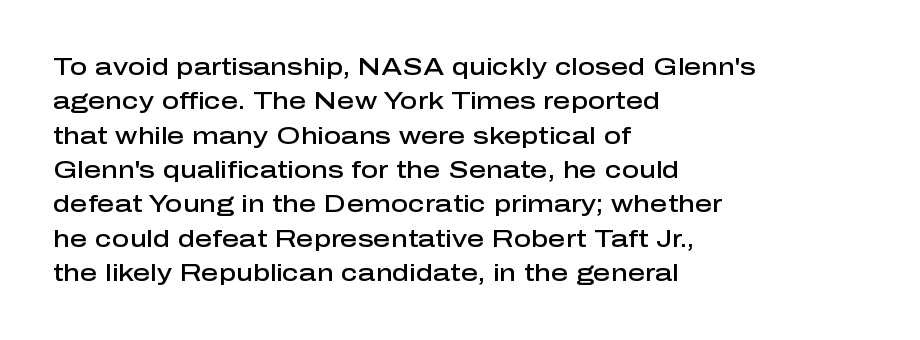
{"italic": "no", "bold": "semi", "underline": "no", "align": "left", "line_spacing": "normal", "line_spacing_ratio": 1.43, "letter_spacing": "normal", "letter_spacing_em": 0.0, "glyph_px": 24}
